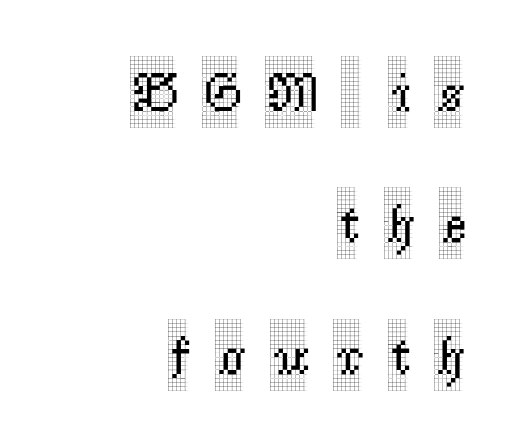
Does the type have serifs? Yes, each stem ends in a small foot. The passage shown is typed in a proportional face where columns would drift. Does the lettering tilt? It doesn't — this is upright. There is plenty of visible air inserted between adjacent glyphs. The lines are quadded right. Airy leading.
